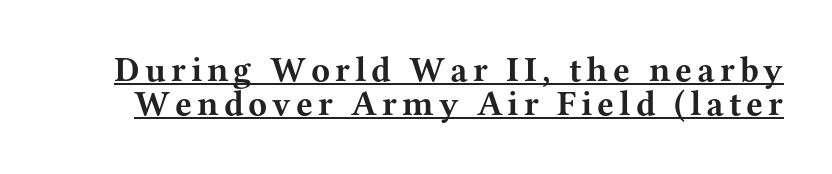
Q: Is the text bold? A: Yes.
Q: Is the text italic (slanted)? A: No, it is upright.
Q: Is the typeface a serif or a sans-serif typeface? A: Serif.
Q: Is the text underlined? A: Yes.
Q: Is the spacing between lines tight, normal or loose? A: Tight.
Q: Width (condensed, normal, or wide)? A: Wide.
Q: Stroke contrast? A: Medium.
Q: x-height? A: Medium.
Q: Monospaced? A: No.
